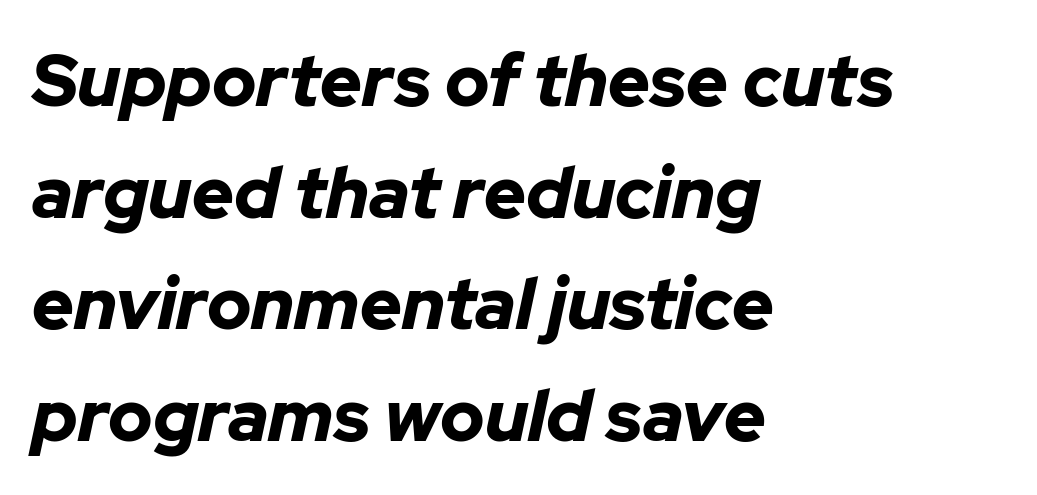
Q: Is the text bold? A: Yes.
Q: Is the text italic (slanted)? A: Yes, it leans right by about 12 degrees.
Q: Is the text underlined? A: No.
Q: How is the paragraph aligned? A: Left-aligned.
Q: Is the spacing between letters normal or unusually wide? A: Normal.
Q: Is the spacing between lines tight, normal or loose? A: Normal.
Q: Width (condensed, normal, or wide)? A: Normal.
Q: Stroke contrast? A: Low.
Q: x-height? A: Medium.
Q: Monospaced? A: No.
